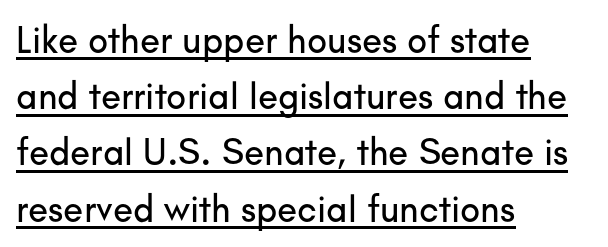
Typographically, this falls in the sans-serif category. Looks like regular typesetting: each glyph gets only the width it needs. These lines sit exactly where default settings would place them. You could call the tracking neutral — neither tight nor loose. Typeset ragged right — the left edge is the straight one.
